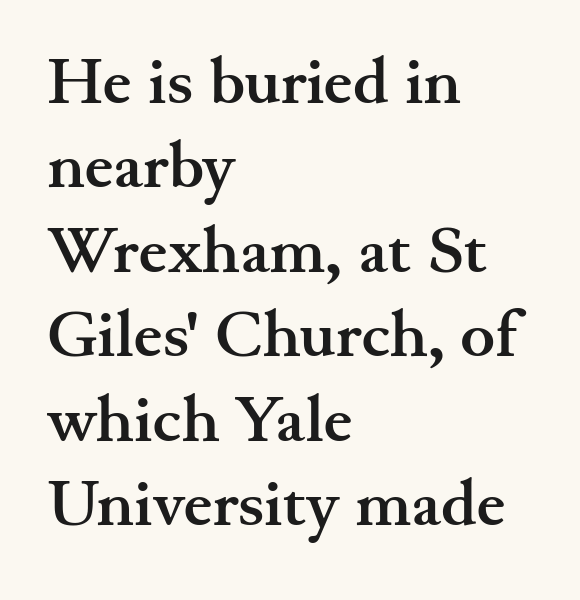
Q: Is the text bold? A: Yes.
Q: Is the text italic (slanted)? A: No, it is upright.
Q: Is the typeface a serif or a sans-serif typeface? A: Serif.
Q: Is the text underlined? A: No.
Q: How is the paragraph aligned? A: Left-aligned.
Q: Is the spacing between letters normal or unusually wide? A: Normal.
Q: Is the spacing between lines tight, normal or loose? A: Normal.
Q: Width (condensed, normal, or wide)? A: Wide.
Q: Stroke contrast? A: Medium.
Q: x-height? A: Small.
Q: Monospaced? A: No.
